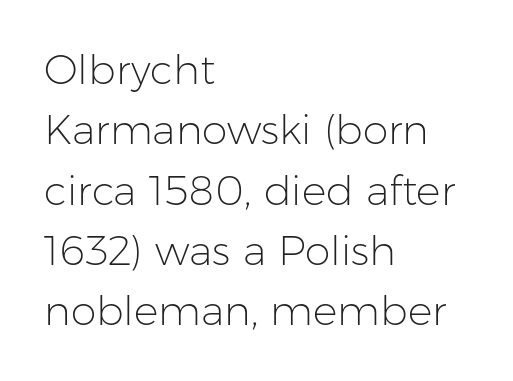
The image shows 41 px light sans-serif type, upright; set left-aligned, normal line spacing (1.47x), normal letter spacing, not underlined; low stroke contrast and a medium x-height.
